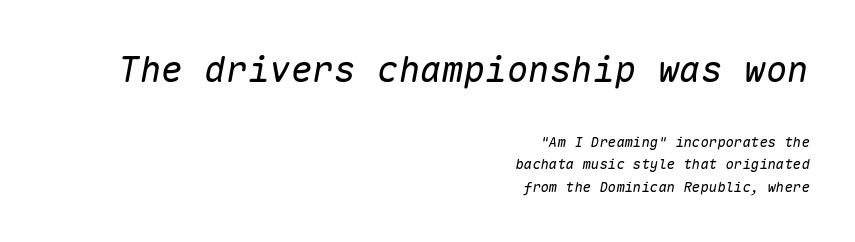
{"italic": "yes", "lean": "right", "slant_degrees": 10, "bold": "no", "weight": "regular", "width": "normal", "stroke_contrast": "low", "x_height": "medium", "monospaced": "yes", "underline": "no", "align": "right", "line_spacing": "normal", "line_spacing_ratio": 1.61, "letter_spacing": "normal", "letter_spacing_em": 0.0, "larger_block": "first", "size_ratio": 2.57, "glyph_px": 36}
